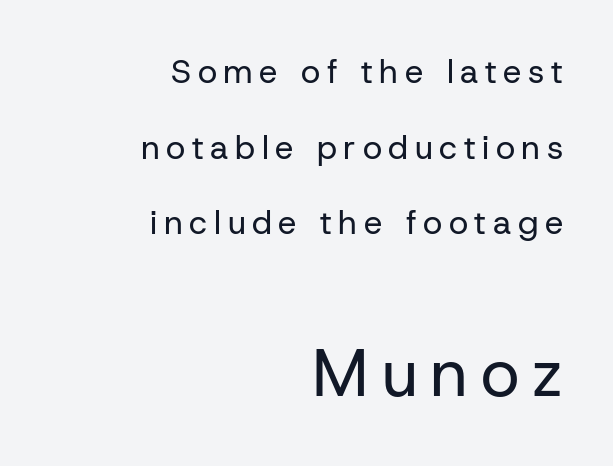
Q: Is the text bold? A: No.
Q: Is the text italic (slanted)? A: No, it is upright.
Q: Is the typeface a serif or a sans-serif typeface? A: Sans-serif.
Q: Is the text underlined? A: No.
Q: How is the paragraph aligned? A: Right-aligned.
Q: Is the spacing between letters normal or unusually wide? A: Unusually wide.
Q: Is the spacing between lines tight, normal or loose? A: Loose.
Q: Which block of text is set in a larger size, the first (top) or the second (bottom)? A: The second (bottom) one.
Q: Width (condensed, normal, or wide)? A: Normal.
Q: Stroke contrast? A: Low.
Q: x-height? A: Medium.
Q: Monospaced? A: No.
